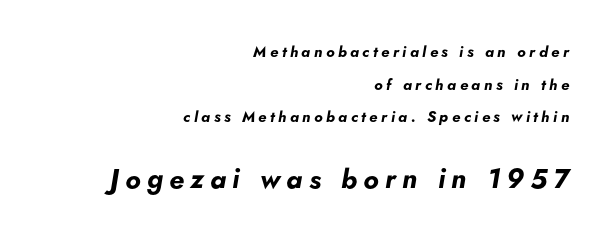
{"italic": "yes", "lean": "right", "slant_degrees": 5, "bold": "yes", "underline": "no", "align": "right", "line_spacing": "loose", "line_spacing_ratio": 2.17, "letter_spacing": "wide", "letter_spacing_em": 0.23, "larger_block": "second", "size_ratio": 1.8, "glyph_px": 27}
